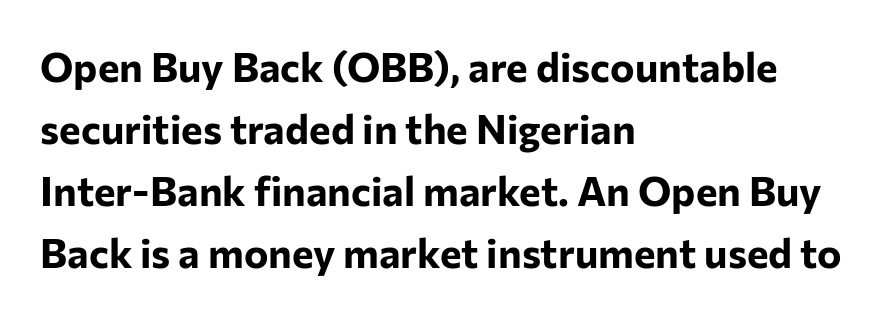
Is the type bold? Yes — the strokes are clearly thick and heavy. Inter-character spacing is left at the font's built-in metrics. What's the leading like? Ordinary, nothing unusual. Short and long lines alike share a common starting point at left. The face used here is proportionally spaced, like ordinary book or web type.
